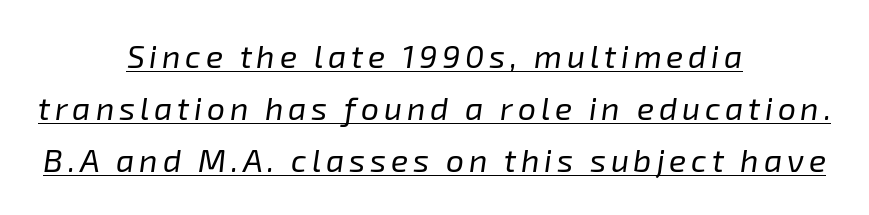
Q: Is the text bold? A: No.
Q: Is the text italic (slanted)? A: Yes, it leans right by about 8 degrees.
Q: Is the text underlined? A: Yes.
Q: How is the paragraph aligned? A: Centered.
Q: Is the spacing between lines tight, normal or loose? A: Normal.
Q: Width (condensed, normal, or wide)? A: Normal.
Q: Stroke contrast? A: Low.
Q: x-height? A: Medium.
Q: Monospaced? A: No.
